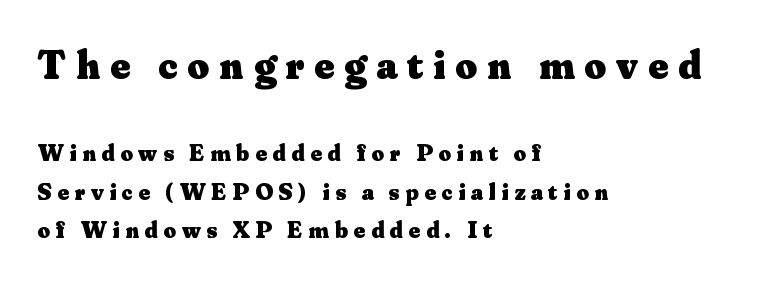
Q: Is the text bold? A: Yes.
Q: Is the text italic (slanted)? A: No, it is upright.
Q: Is the typeface a serif or a sans-serif typeface? A: Serif.
Q: Is the text underlined? A: No.
Q: How is the paragraph aligned? A: Left-aligned.
Q: Is the spacing between letters normal or unusually wide? A: Unusually wide.
Q: Is the spacing between lines tight, normal or loose? A: Normal.
Q: Which block of text is set in a larger size, the first (top) or the second (bottom)? A: The first (top) one.
Q: Width (condensed, normal, or wide)? A: Normal.
Q: Stroke contrast? A: Medium.
Q: x-height? A: Small.
Q: Monospaced? A: No.
